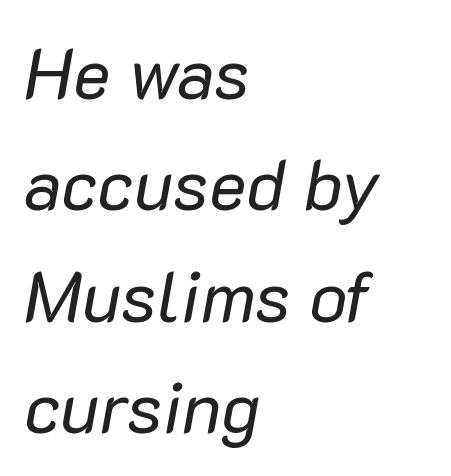
The glyphs are unaccompanied by any horizontal stroke below them. No letter is thick-stroked: the sample isn't bold. Short note: letters normally spaced. Proportional: the letters do not fall into vertical columns. This sample is left-justified, so line endings fall wherever the words run out.
